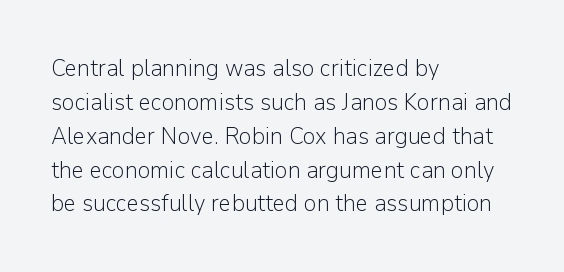
Q: Is the text bold? A: No.
Q: Is the text italic (slanted)? A: No, it is upright.
Q: Is the text underlined? A: No.
Q: How is the paragraph aligned? A: Left-aligned.
Q: Is the spacing between letters normal or unusually wide? A: Normal.
Q: Is the spacing between lines tight, normal or loose? A: Normal.
